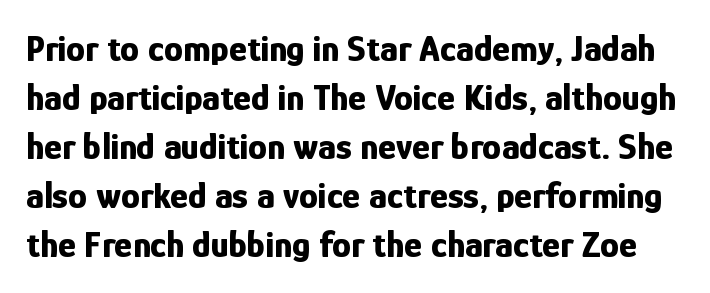
The image shows 38 px bold, condensed sans-serif type, upright; set normal line spacing (1.29x), normal letter spacing, not underlined; low stroke contrast and a medium x-height.
